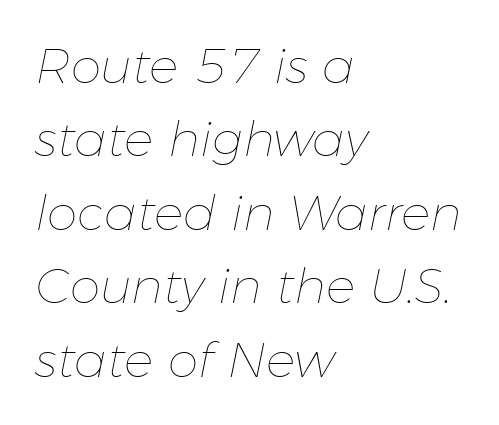
The image shows 49 px thin type, italic (leaning right); set left-aligned, normal line spacing (1.5x), normal letter spacing, not underlined; low stroke contrast and a medium x-height.
